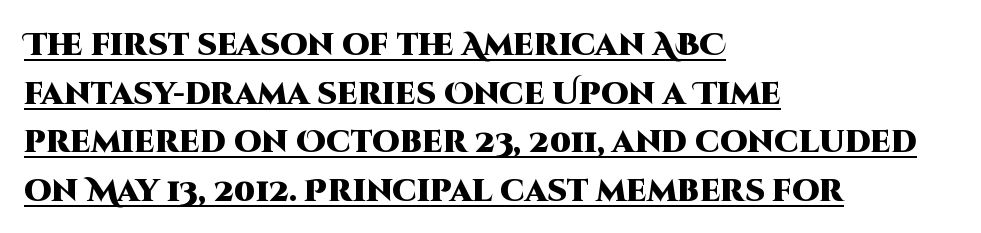
Q: Is the text bold? A: Yes.
Q: Is the text italic (slanted)? A: No, it is upright.
Q: Is the typeface a serif or a sans-serif typeface? A: Sans-serif.
Q: Is the text underlined? A: Yes.
Q: How is the paragraph aligned? A: Left-aligned.
Q: Is the spacing between letters normal or unusually wide? A: Normal.
Q: Is the spacing between lines tight, normal or loose? A: Normal.
Q: Width (condensed, normal, or wide)? A: Normal.
Q: Stroke contrast? A: High.
Q: x-height? A: Large.
Q: Monospaced? A: No.
